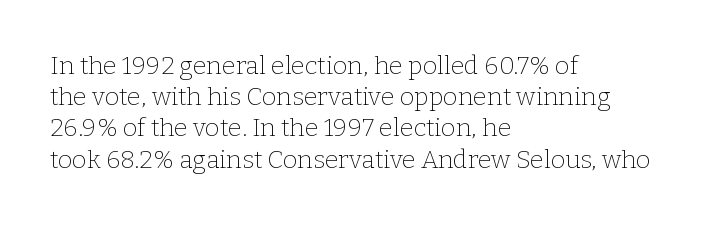
Spacing between characters is what you'd get straight out of the box. Ordinary non-slanted type is in use. The compositor pushed each line to the left boundary. Rows of type keep a routine distance in the vertical direction.
